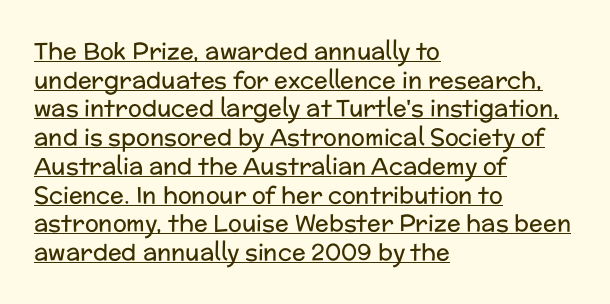
{"italic": "no", "bold": "no", "underline": "yes", "align": "left", "line_spacing": "normal", "line_spacing_ratio": 1.25, "letter_spacing": "normal", "letter_spacing_em": 0.0, "glyph_px": 23}
